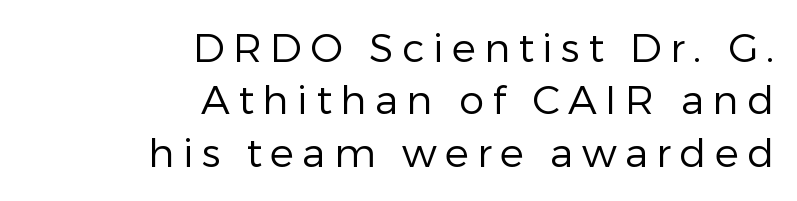
The rag falls on the left side of this text block. A typesetter would mark this as roman, not italic. Check the space under the baseline: it is left empty. The font sits on the lighter half of the weight spectrum, regular included. Honestly, the row spacing looks completely unremarkable. The letters carry no serifs — their stems end cleanly without finishing strokes.
